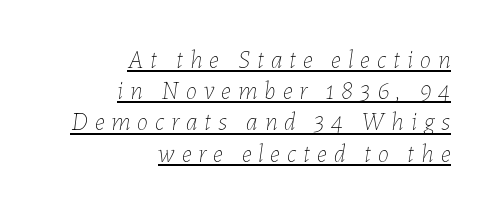
Weight: regular or lighter. Yep, that's italic — everything's leaning. In CSS terms this would be text-align: right. The passage shown is underscored from start to finish.
